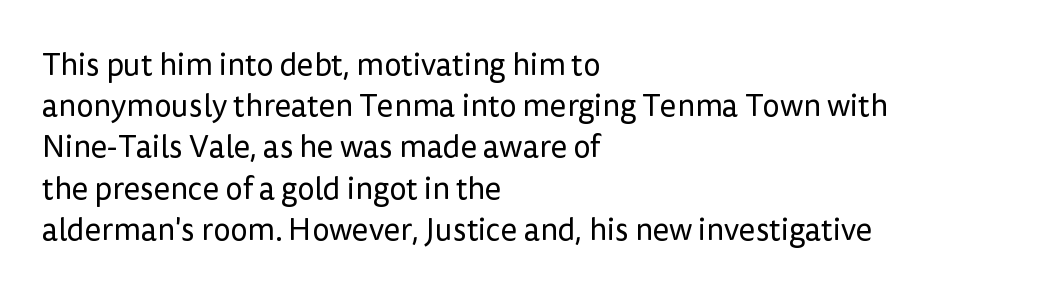
The lines sit at an ordinary, default distance from one another. The typesetter chose a ragged-right arrangement here. Serif or sans? Sans — the stroke terminals are bare. Nobody touched the tracking dial on this one. No heavy texture on the line: the type isn't bold.
